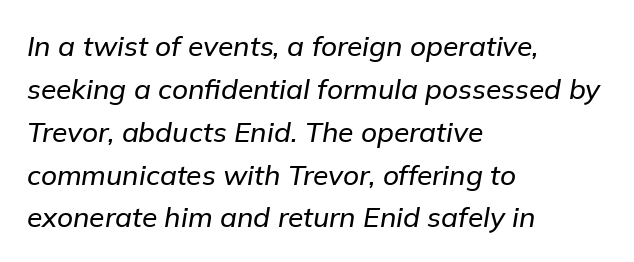
Q: Is the text italic (slanted)? A: Yes, it leans right by about 9 degrees.
Q: Is the text underlined? A: No.
Q: How is the paragraph aligned? A: Left-aligned.
Q: Is the spacing between letters normal or unusually wide? A: Normal.
Q: Is the spacing between lines tight, normal or loose? A: Normal.
Q: Width (condensed, normal, or wide)? A: Normal.
Q: Stroke contrast? A: Low.
Q: x-height? A: Medium.
Q: Monospaced? A: No.
